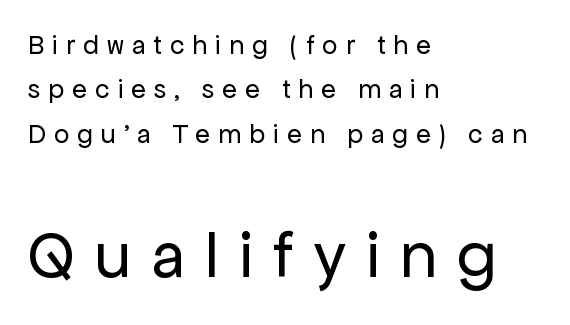
{"serif": "no", "italic": "no", "bold": "no", "weight": "regular", "width": "normal", "stroke_contrast": "low", "x_height": "medium", "monospaced": "no", "underline": "no", "align": "left", "line_spacing": "normal", "line_spacing_ratio": 1.64, "letter_spacing": "wide", "letter_spacing_em": 0.3, "larger_block": "second", "size_ratio": 2.48, "glyph_px": 67}
